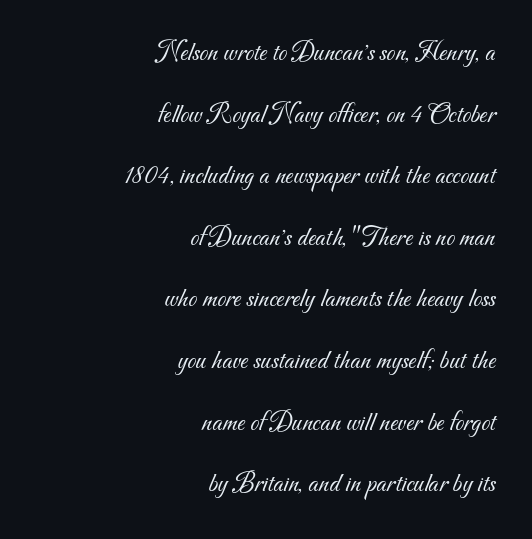
Q: Is the text bold? A: No.
Q: Is the typeface a serif or a sans-serif typeface? A: Sans-serif.
Q: Is the text underlined? A: No.
Q: How is the paragraph aligned? A: Right-aligned.
Q: Is the spacing between letters normal or unusually wide? A: Normal.
Q: Is the spacing between lines tight, normal or loose? A: Loose.
Q: Width (condensed, normal, or wide)? A: Normal.
Q: Stroke contrast? A: Medium.
Q: x-height? A: Small.
Q: Monospaced? A: No.
